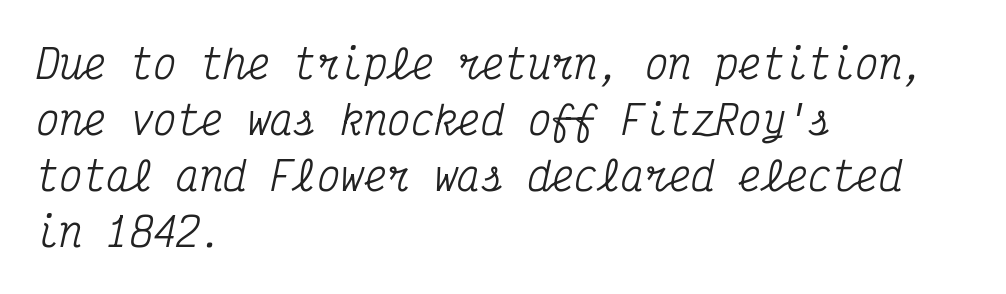
The image shows 39 px condensed serif type, italic (leaning right), monospaced; set left-aligned, normal line spacing (1.44x), normal letter spacing, not underlined; medium stroke contrast and a medium x-height.
